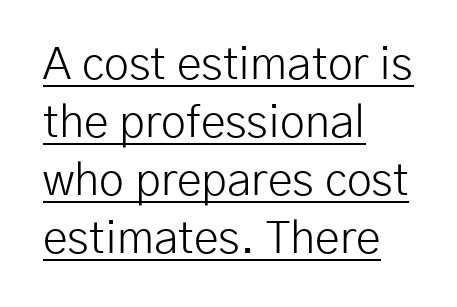
{"serif": "no", "italic": "no", "bold": "no", "weight": "light", "width": "normal", "stroke_contrast": "low", "x_height": "medium", "monospaced": "no", "underline": "yes", "align": "left", "line_spacing": "normal", "line_spacing_ratio": 1.29, "letter_spacing": "normal", "letter_spacing_em": 0.0, "glyph_px": 45}
